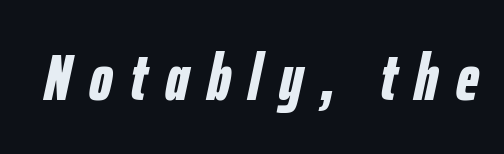
The image shows 66 px bold, condensed type, italic (leaning right); set unusually wide letter spacing (+0.27 em), not underlined; low stroke contrast and a medium x-height.
